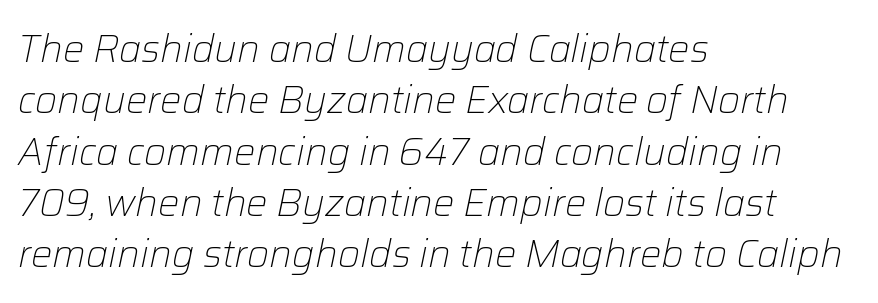
{"italic": "yes", "lean": "right", "slant_degrees": 12, "bold": "no", "weight": "light", "width": "normal", "stroke_contrast": "low", "x_height": "medium", "monospaced": "no", "underline": "no", "align": "left", "line_spacing": "normal", "line_spacing_ratio": 1.35, "letter_spacing": "normal", "letter_spacing_em": 0.0, "glyph_px": 38}
